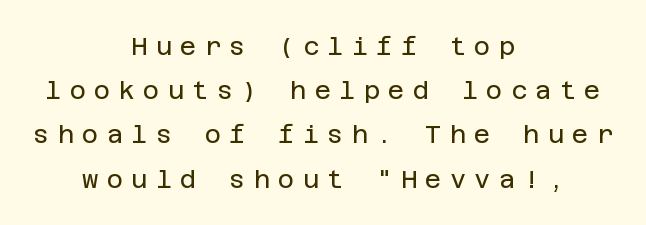
{"italic": "no", "bold": "no", "underline": "no", "align": "center", "line_spacing_ratio": 1.77, "letter_spacing": "wide", "letter_spacing_em": 0.33, "glyph_px": 25}
